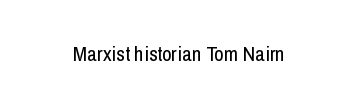
Q: Is the text bold? A: No.
Q: Is the text italic (slanted)? A: No, it is upright.
Q: Is the text underlined? A: No.
Q: Is the spacing between letters normal or unusually wide? A: Normal.
